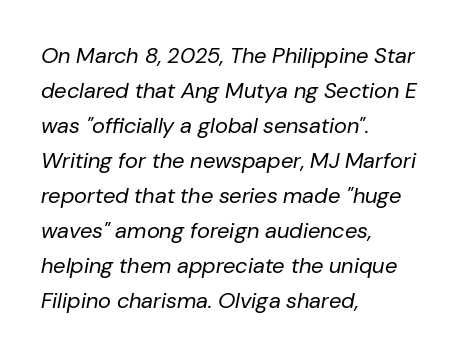
Line spacing here is normal. Characters are canted at an angle relative to the baseline's perpendicular. The space directly below the letters is spotless. Counters stay open thanks to moderate or lighter strokes. Students, note that the glyphs here touch the page at normal intervals.
